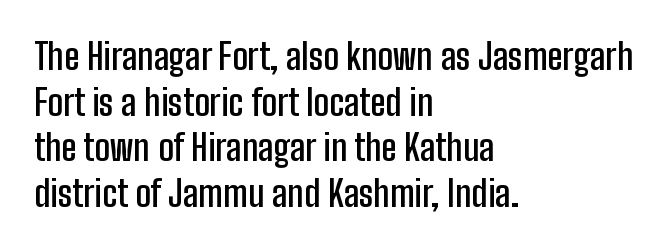
The image shows 36 px semibold, condensed sans-serif type, upright; set left-aligned, normal line spacing (1.27x), normal letter spacing, not underlined; low stroke contrast and a medium x-height.
